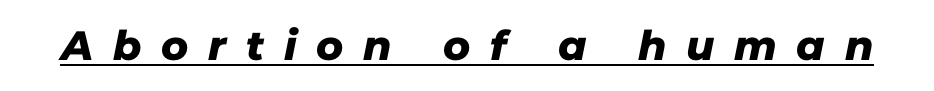
Q: Is the typeface a serif or a sans-serif typeface? A: Sans-serif.
Q: Is the text underlined? A: Yes.
Q: Is the spacing between letters normal or unusually wide? A: Unusually wide.
Q: Width (condensed, normal, or wide)? A: Normal.
Q: Stroke contrast? A: Low.
Q: x-height? A: Medium.
Q: Monospaced? A: No.
